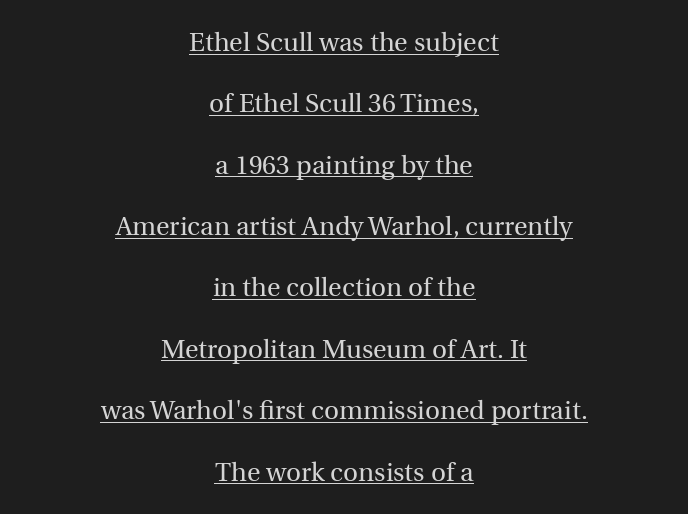
The image shows 26 px text type, upright; set centered, loose line spacing (2.36x), normal letter spacing, underlined.
